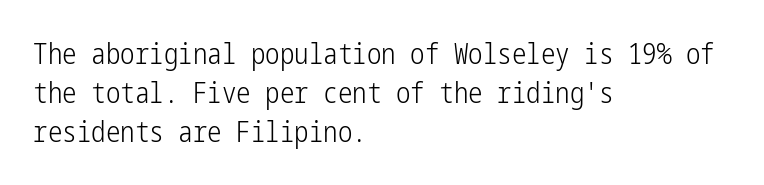
The image shows 29 px light, condensed sans-serif type, upright; set left-aligned, normal line spacing (1.35x), normal letter spacing, not underlined; low stroke contrast and a medium x-height.
